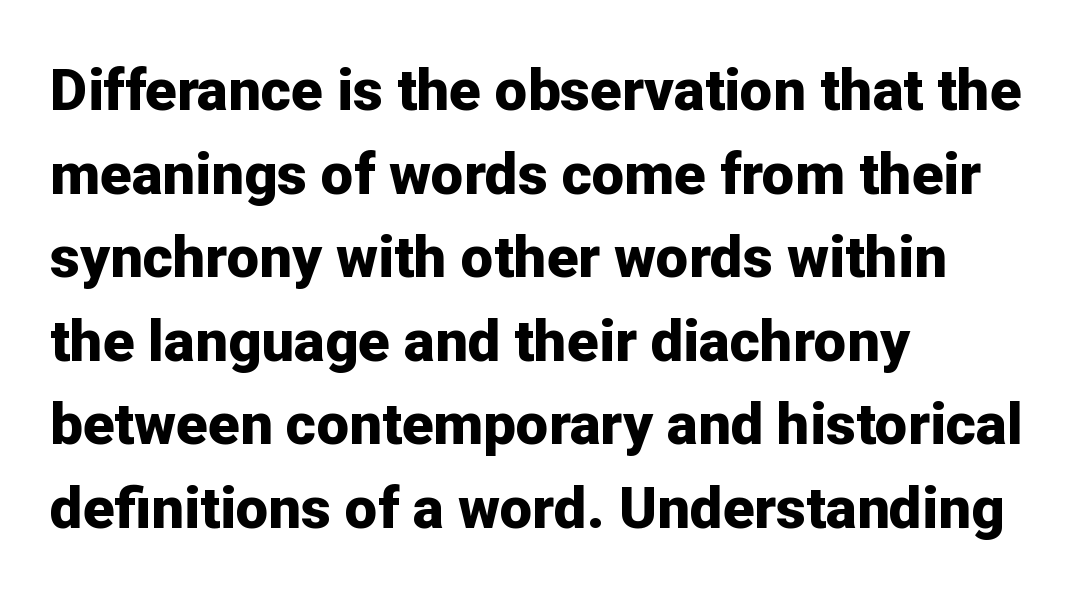
{"serif": "no", "italic": "no", "bold": "yes", "weight": "bold", "width": "normal", "stroke_contrast": "low", "x_height": "medium", "monospaced": "no", "underline": "no", "align": "left", "line_spacing": "normal", "line_spacing_ratio": 1.44, "letter_spacing": "normal", "letter_spacing_em": 0.0, "glyph_px": 58}
